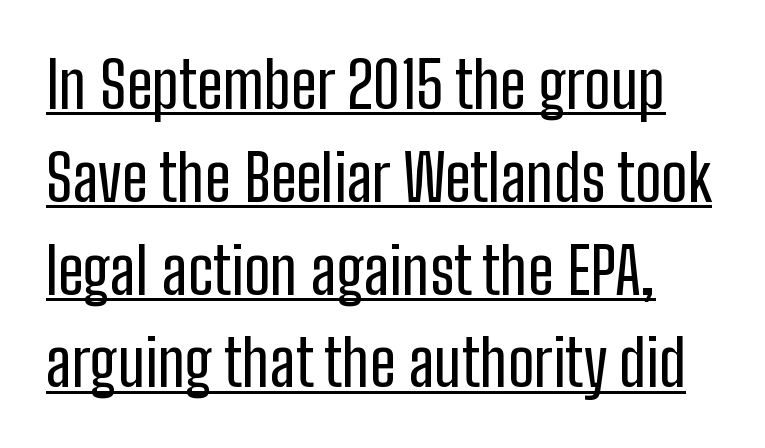
You can tell it's not italic because the verticals are truly vertical. Spacing verdict: proportional, widths tailored to each character. Baseline-to-baseline distance is the conventional proportion of letter height. Examine the stroke ends and you'll find no serifs. Every word sits above its own underline. A typesetter would call this zero additional tracking.
